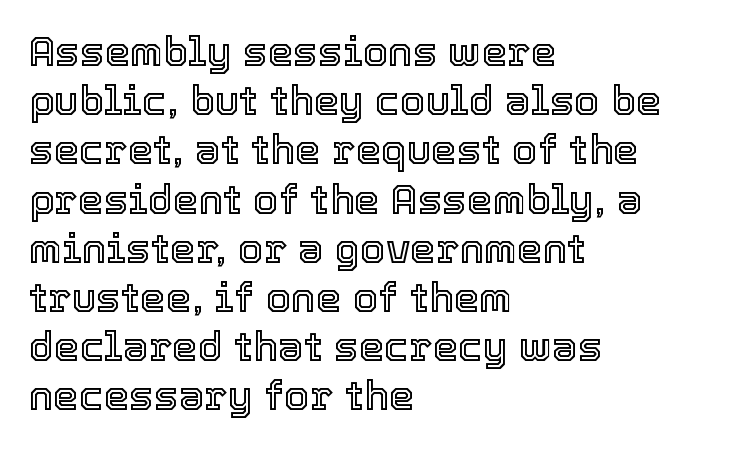
{"italic": "no", "width": "normal", "x_height": "medium", "monospaced": "no", "underline": "no", "align": "left", "line_spacing_ratio": 1.2, "letter_spacing": "normal", "letter_spacing_em": 0.0, "glyph_px": 41}
